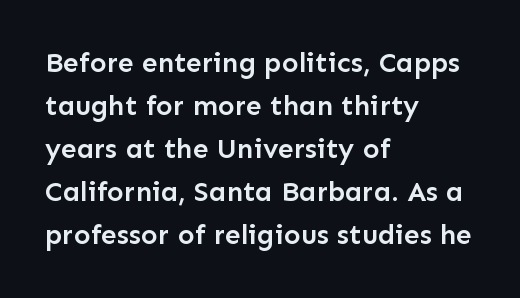
Q: Is the text bold? A: Semi-bold.
Q: Is the text italic (slanted)? A: No, it is upright.
Q: Is the typeface a serif or a sans-serif typeface? A: Sans-serif.
Q: Is the text underlined? A: No.
Q: How is the paragraph aligned? A: Left-aligned.
Q: Is the spacing between letters normal or unusually wide? A: Normal.
Q: Is the spacing between lines tight, normal or loose? A: Normal.
Q: Width (condensed, normal, or wide)? A: Normal.
Q: Stroke contrast? A: Low.
Q: x-height? A: Medium.
Q: Monospaced? A: No.
